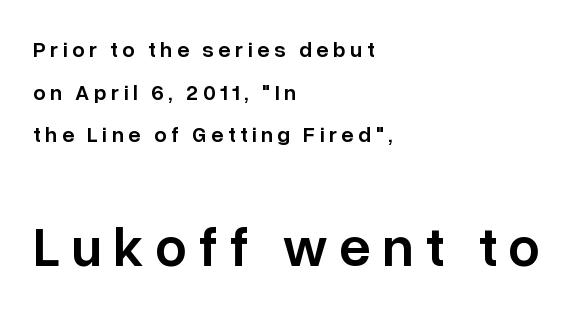
The image shows 56 px semibold sans-serif type, upright; set left-aligned, loose line spacing (1.94x), unusually wide letter spacing (+0.2 em), not underlined; the second (bottom) block is 2.55x larger; low stroke contrast and a medium x-height.
